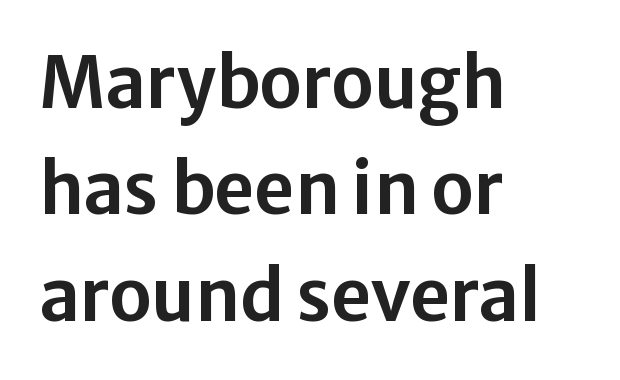
Q: Is the text italic (slanted)? A: No, it is upright.
Q: Is the typeface a serif or a sans-serif typeface? A: Sans-serif.
Q: Is the text underlined? A: No.
Q: How is the paragraph aligned? A: Left-aligned.
Q: Is the spacing between letters normal or unusually wide? A: Normal.
Q: Is the spacing between lines tight, normal or loose? A: Normal.
Q: Width (condensed, normal, or wide)? A: Normal.
Q: Stroke contrast? A: Low.
Q: x-height? A: Medium.
Q: Monospaced? A: No.
